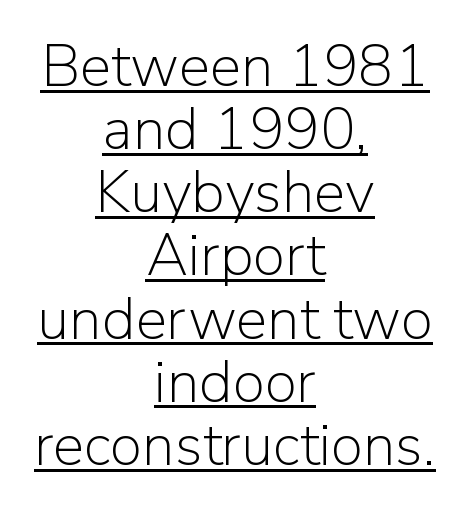
Q: Is the text bold? A: No.
Q: Is the text italic (slanted)? A: No, it is upright.
Q: Is the typeface a serif or a sans-serif typeface? A: Sans-serif.
Q: Is the text underlined? A: Yes.
Q: How is the paragraph aligned? A: Centered.
Q: Is the spacing between letters normal or unusually wide? A: Normal.
Q: Is the spacing between lines tight, normal or loose? A: Tight.
Q: Width (condensed, normal, or wide)? A: Normal.
Q: Stroke contrast? A: Low.
Q: x-height? A: Medium.
Q: Monospaced? A: No.
